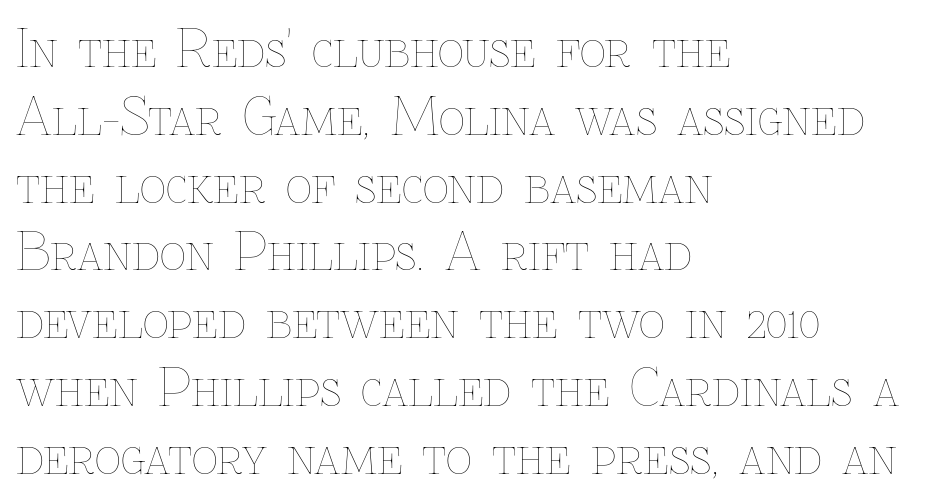
Q: Is the text bold? A: No.
Q: Is the text italic (slanted)? A: No, it is upright.
Q: Is the text underlined? A: No.
Q: How is the paragraph aligned? A: Left-aligned.
Q: Is the spacing between letters normal or unusually wide? A: Normal.
Q: Is the spacing between lines tight, normal or loose? A: Normal.
Q: Width (condensed, normal, or wide)? A: Normal.
Q: Stroke contrast? A: Low.
Q: x-height? A: Medium.
Q: Monospaced? A: No.
